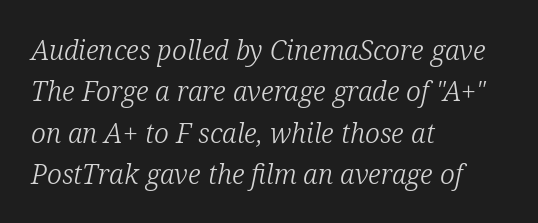
The image shows 27 px text type, italic (leaning right); set left-aligned, normal line spacing (1.53x), normal letter spacing, not underlined.
